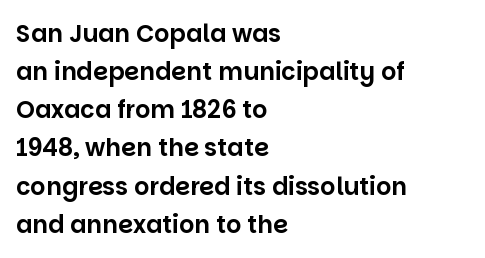
The image shows 24 px text type, upright; set left-aligned, normal line spacing (1.59x), normal letter spacing, not underlined.
